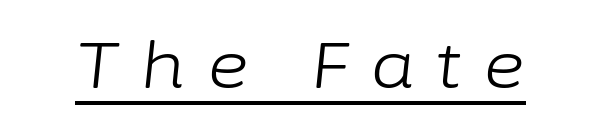
The glyphs are accompanied by a horizontal stroke just below them. The typesetting does not lean heavy: it is not bold. The passage shown has open, widely tracked lettering throughout. Each letter keeps its own natural width here, so spacing adapts to shape.
